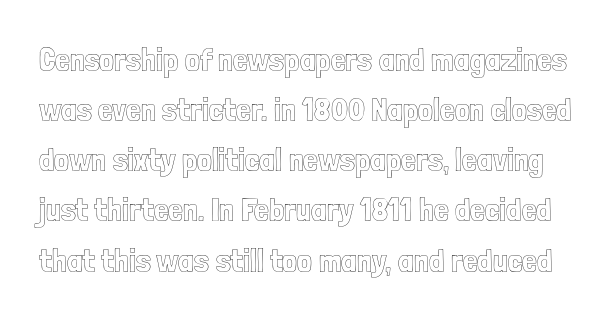
Q: Is the text italic (slanted)? A: No, it is upright.
Q: Is the text underlined? A: No.
Q: Is the spacing between letters normal or unusually wide? A: Normal.
Q: Is the spacing between lines tight, normal or loose? A: Normal.
Q: Width (condensed, normal, or wide)? A: Condensed.
Q: x-height? A: Medium.
Q: Monospaced? A: No.
